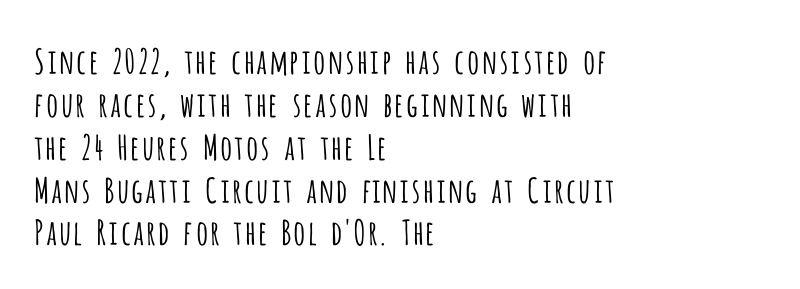
The image shows 34 px light, condensed sans-serif type, upright; set left-aligned, normal line spacing (1.26x), normal letter spacing, not underlined; low stroke contrast and a large x-height.
